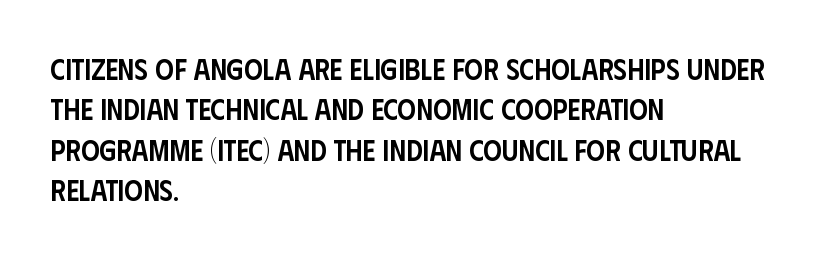
{"serif": "no", "italic": "no", "bold": "semi", "weight": "semibold", "width": "condensed", "stroke_contrast": "low", "x_height": "large", "monospaced": "no", "underline": "no", "align": "left", "line_spacing": "normal", "line_spacing_ratio": 1.39, "letter_spacing": "normal", "letter_spacing_em": 0.0, "glyph_px": 29}
